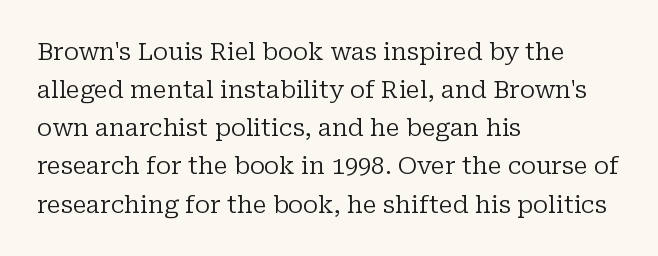
Q: Is the text bold? A: No.
Q: Is the text italic (slanted)? A: No, it is upright.
Q: Is the text underlined? A: No.
Q: How is the paragraph aligned? A: Left-aligned.
Q: Is the spacing between letters normal or unusually wide? A: Normal.
Q: Is the spacing between lines tight, normal or loose? A: Normal.
